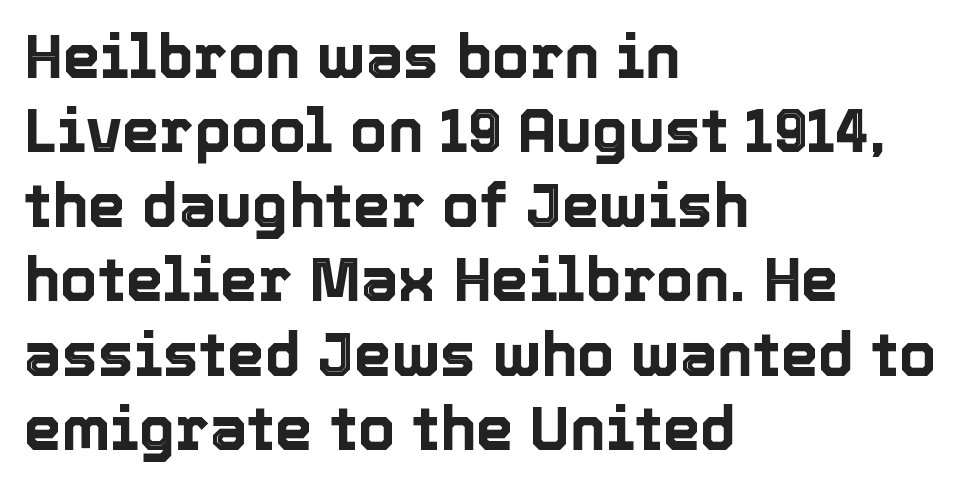
{"italic": "no", "width": "normal", "x_height": "medium", "monospaced": "no", "underline": "no", "align": "left", "line_spacing_ratio": 1.24, "letter_spacing": "normal", "letter_spacing_em": 0.0, "glyph_px": 60}
